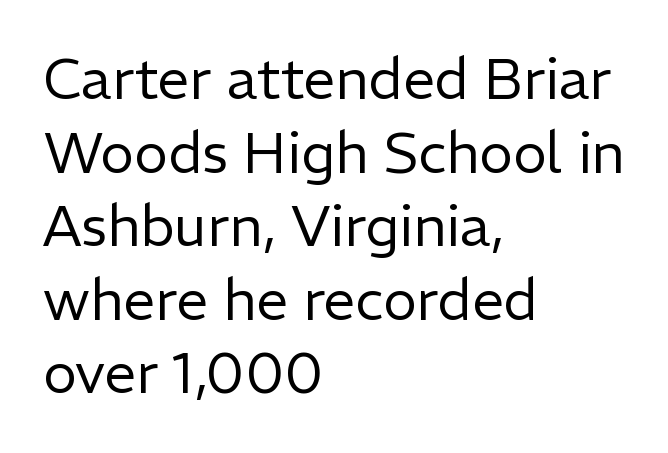
{"serif": "no", "italic": "no", "bold": "no", "weight": "regular", "width": "normal", "stroke_contrast": "low", "x_height": "medium", "monospaced": "no", "underline": "no", "align": "left", "line_spacing": "normal", "line_spacing_ratio": 1.29, "letter_spacing": "normal", "letter_spacing_em": 0.0, "glyph_px": 57}
